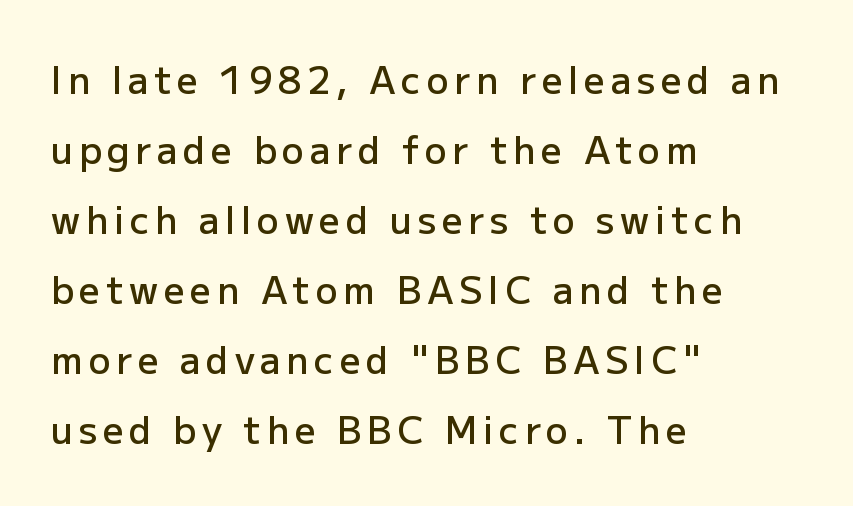
Compared with a centered layout, this one pins lines to the left instead. This sample uses a sans-serif face. Rule under the text: the space is simply empty. The passage shown is semibold, sitting just below true bold. A typesetter would mark this as roman, not italic. The rendering uses natural spacing where letterforms have individual widths.
